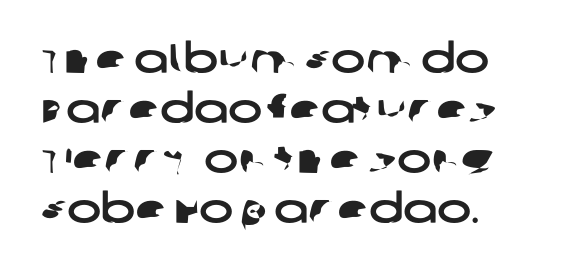
Spacing between characters is what you'd get straight out of the box. Nope, no serifs anywhere on these letters. Each letter keeps its own natural width here, so spacing adapts to shape. A clean baseline with only descenders dipping below it.
